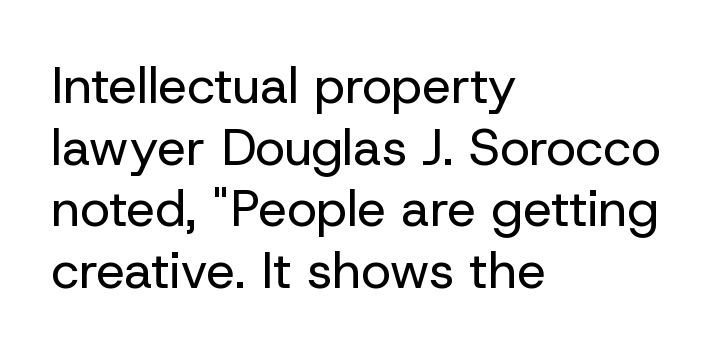
{"serif": "no", "italic": "no", "bold": "no", "weight": "regular", "width": "normal", "stroke_contrast": "low", "x_height": "medium", "monospaced": "no", "underline": "no", "align": "left", "line_spacing_ratio": 1.21, "letter_spacing": "normal", "letter_spacing_em": 0.0, "glyph_px": 51}
